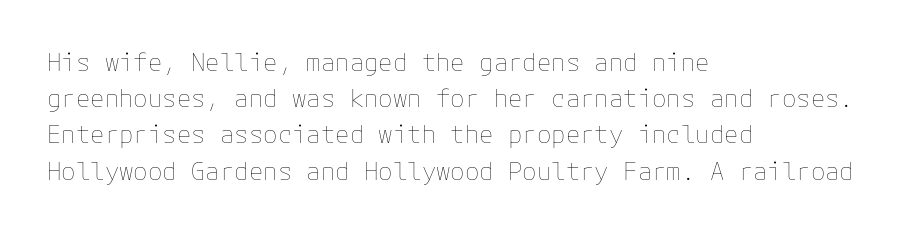
Q: Is the text bold? A: No.
Q: Is the text italic (slanted)? A: No, it is upright.
Q: Is the text underlined? A: No.
Q: How is the paragraph aligned? A: Left-aligned.
Q: Is the spacing between letters normal or unusually wide? A: Normal.
Q: Is the spacing between lines tight, normal or loose? A: Normal.
